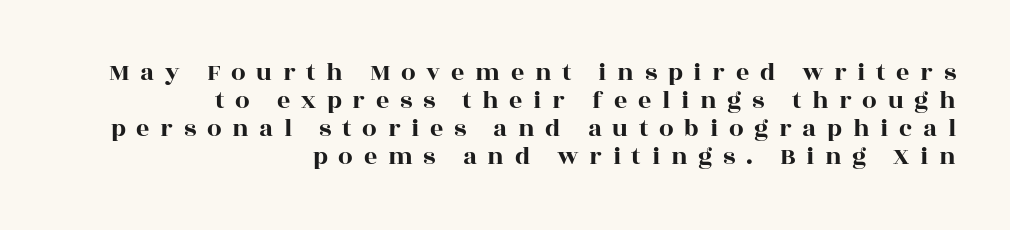
The image shows 26 px text type, upright; set right-aligned, tight line spacing (1.08x), unusually wide letter spacing (+0.41 em), not underlined.
